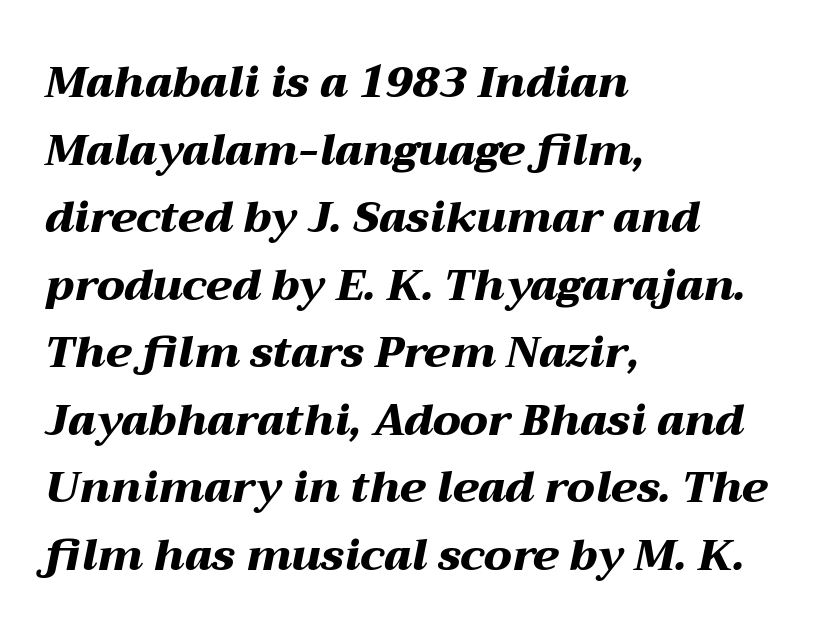
The image shows 43 px heavy, wide type, italic (leaning right); set left-aligned, normal line spacing (1.57x), normal letter spacing, not underlined; medium stroke contrast and a medium x-height.
